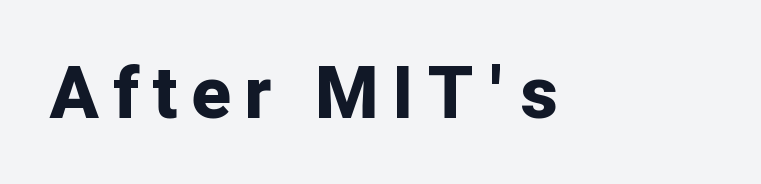
Is this a fixed-width face? No — the glyphs have proportional, varying widths. I'd call this a sans setting — the letters go barefoot. These lines carry a lot of weight — the face is fully bold. The space beneath each line is pristine and unruled. This sample uses an upright cut, with every glyph sitting square on the baseline.
